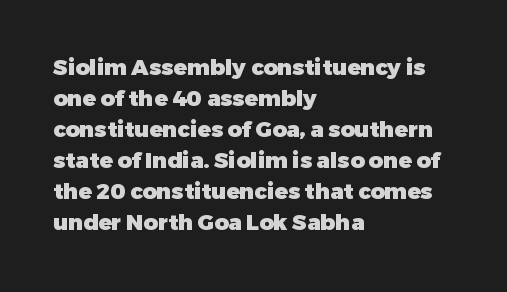
The image shows 22 px bold type, upright; set left-aligned, normal line spacing (1.41x), normal letter spacing, not underlined.
